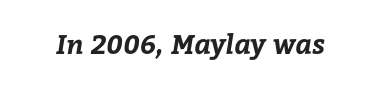
{"bold": "yes", "underline": "no", "letter_spacing": "normal", "letter_spacing_em": 0.0, "glyph_px": 27}
